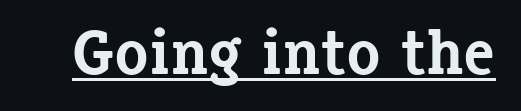
The image shows 63 px bold serif type, upright; set normal letter spacing, underlined; low stroke contrast and a medium x-height.
